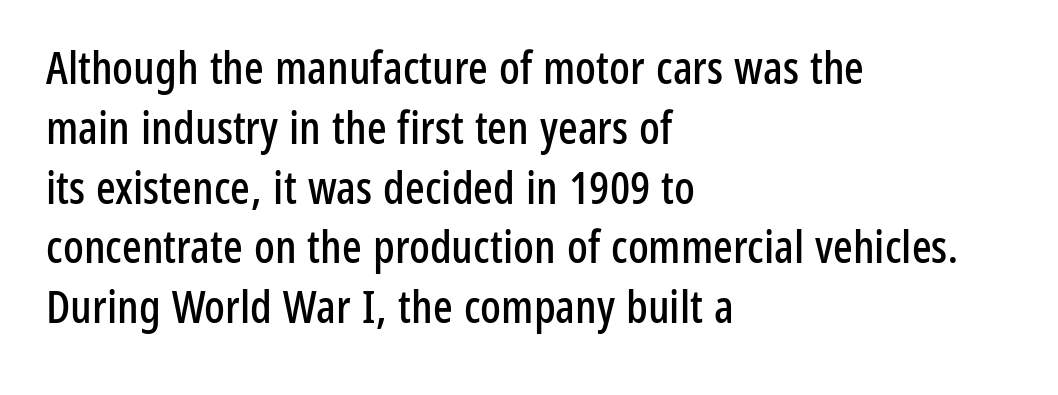
The image shows 46 px condensed sans-serif type, upright; set left-aligned, normal line spacing (1.3x), normal letter spacing, not underlined; low stroke contrast and a medium x-height.
